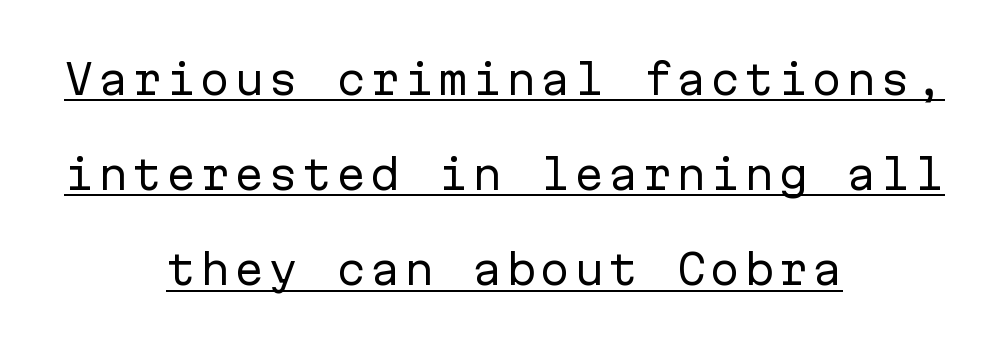
Q: Is the text bold? A: No.
Q: Is the text italic (slanted)? A: No, it is upright.
Q: Is the typeface a serif or a sans-serif typeface? A: Sans-serif.
Q: Is the text underlined? A: Yes.
Q: How is the paragraph aligned? A: Centered.
Q: Is the spacing between lines tight, normal or loose? A: Loose.
Q: Width (condensed, normal, or wide)? A: Normal.
Q: Stroke contrast? A: Low.
Q: x-height? A: Medium.
Q: Monospaced? A: Yes.
